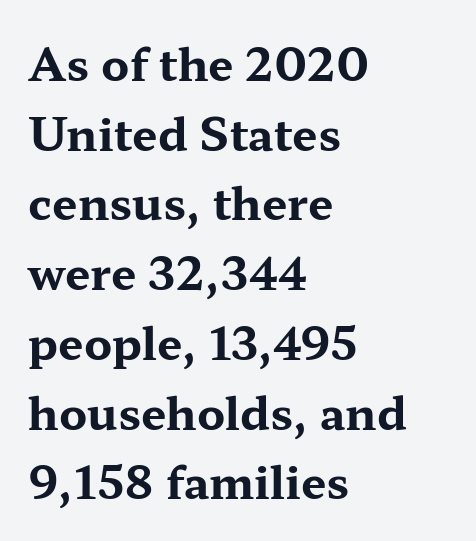
{"serif": "yes", "italic": "no", "bold": "yes", "weight": "bold", "width": "wide", "stroke_contrast": "medium", "x_height": "medium", "monospaced": "no", "underline": "no", "align": "left", "line_spacing": "normal", "line_spacing_ratio": 1.55, "letter_spacing": "normal", "letter_spacing_em": 0.0, "glyph_px": 45}
